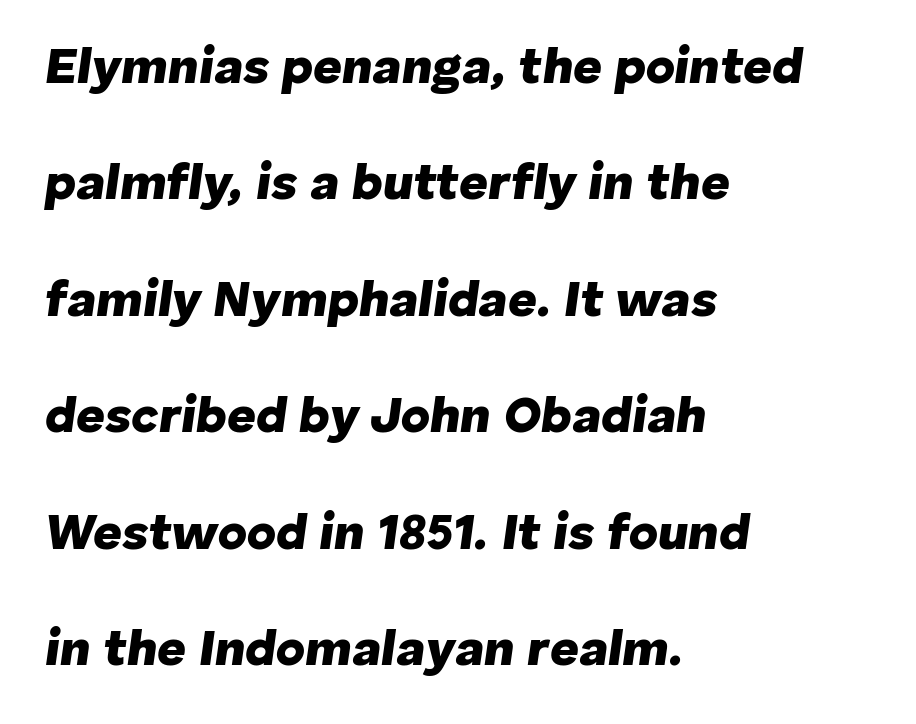
The image shows 50 px heavy type, italic (leaning right); set left-aligned, loose line spacing (2.33x), normal letter spacing, not underlined; low stroke contrast and a medium x-height.
